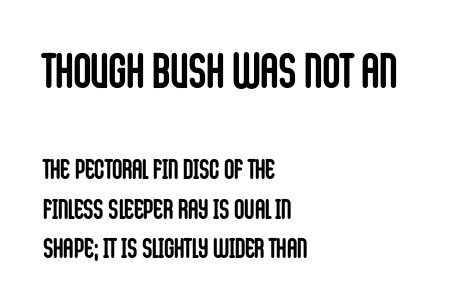
The image shows 49 px semibold, condensed sans-serif type, upright; set left-aligned, normal line spacing (1.42x), normal letter spacing, not underlined; the first (top) block is 1.75x larger; low stroke contrast and a large x-height.
